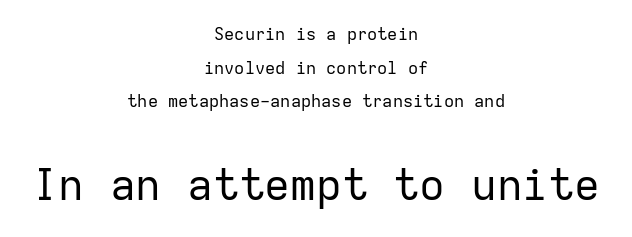
{"serif": "no", "italic": "no", "bold": "no", "weight": "regular", "width": "normal", "stroke_contrast": "low", "x_height": "medium", "monospaced": "yes", "underline": "no", "align": "center", "line_spacing": "loose", "line_spacing_ratio": 1.98, "letter_spacing": "normal", "letter_spacing_em": 0.0, "larger_block": "second", "size_ratio": 2.53, "glyph_px": 43}
